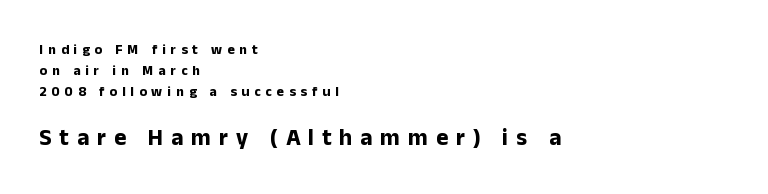
{"italic": "no", "bold": "yes", "underline": "no", "align": "left", "line_spacing": "normal", "line_spacing_ratio": 1.51, "letter_spacing": "wide", "letter_spacing_em": 0.35, "larger_block": "second", "size_ratio": 1.64, "glyph_px": 23}
